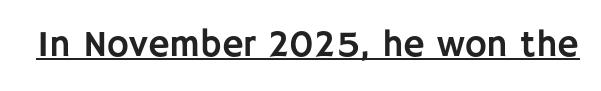
{"serif": "no", "italic": "no", "width": "normal", "stroke_contrast": "low", "x_height": "large", "monospaced": "no", "underline": "yes", "letter_spacing": "normal", "letter_spacing_em": 0.0, "glyph_px": 37}
